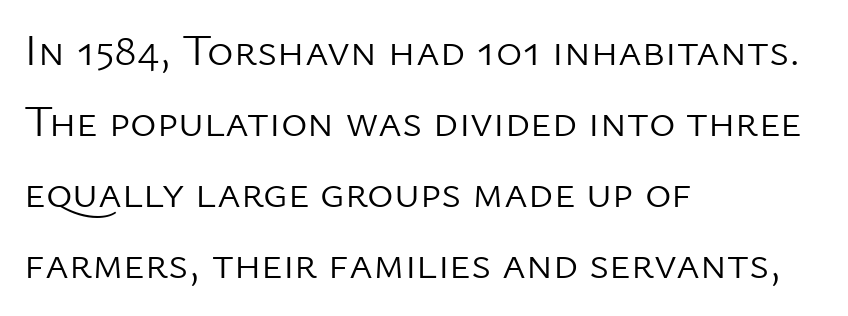
Q: Is the text bold? A: No.
Q: Is the text italic (slanted)? A: No, it is upright.
Q: Is the typeface a serif or a sans-serif typeface? A: Sans-serif.
Q: Is the text underlined? A: No.
Q: How is the paragraph aligned? A: Left-aligned.
Q: Is the spacing between letters normal or unusually wide? A: Normal.
Q: Is the spacing between lines tight, normal or loose? A: Normal.
Q: Width (condensed, normal, or wide)? A: Normal.
Q: Stroke contrast? A: Low.
Q: x-height? A: Medium.
Q: Monospaced? A: No.
